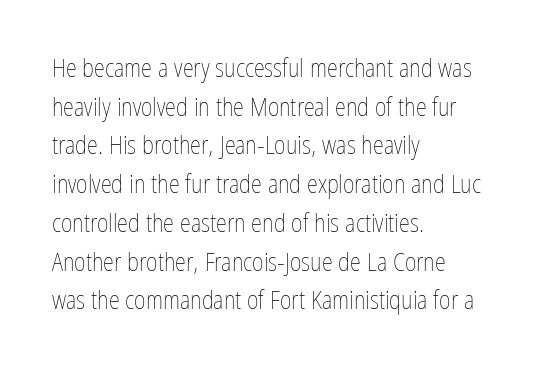
Notice how descenders clear the ascenders below comfortably — that's standard leading. Posture: vertical. Letter spacing: default. This rendering uses left alignment, leaving the right contour irregular.
